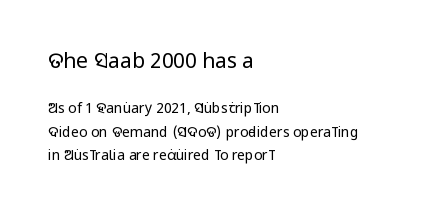
Letters rest on an invisible, unmarked baseline. These lines sit exactly where default settings would place them. The strokes carry an ordinary text weight at most. This is roman type, the default non-slanted kind. Which chunk is bigger? The first one — the top block dwarfs the bottom.
